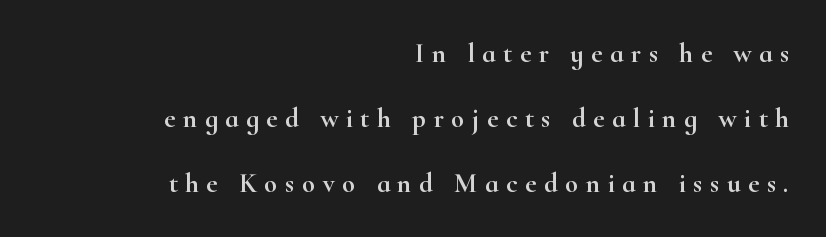
{"italic": "no", "underline": "no", "align": "right", "line_spacing": "loose", "line_spacing_ratio": 2.4, "letter_spacing": "wide", "letter_spacing_em": 0.28, "glyph_px": 27}
